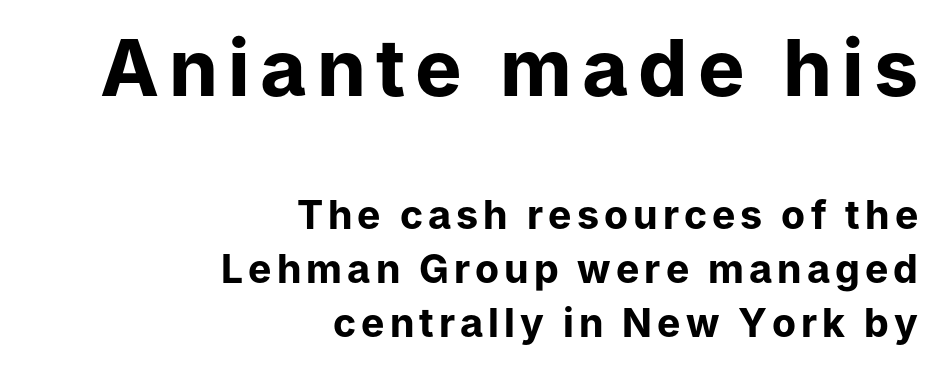
The image shows 78 px bold sans-serif type, upright; set right-aligned, normal line spacing (1.39x), not underlined; the first (top) block is 2.0x larger; low stroke contrast and a medium x-height.
